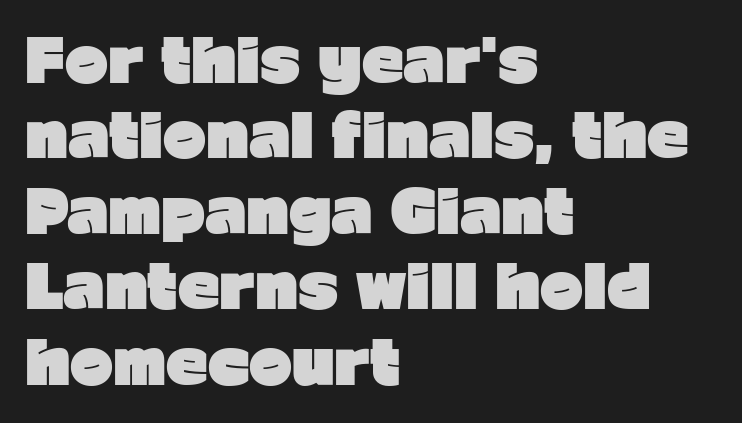
Serifs: no, the terminals of the letterforms are clean. The gaps between neighbouring characters are ordinary and unremarkable. These lines were composed using upright roman letters. Underline: absent. The compositor pushed each line to the left boundary.
